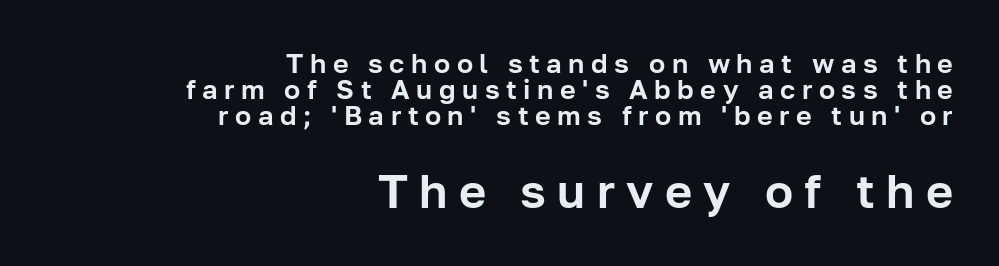
{"serif": "no", "italic": "no", "width": "normal", "stroke_contrast": "low", "x_height": "medium", "monospaced": "no", "underline": "no", "align": "right", "line_spacing": "tight", "line_spacing_ratio": 0.96, "letter_spacing": "wide", "letter_spacing_em": 0.24, "larger_block": "second", "size_ratio": 1.74, "glyph_px": 47}
